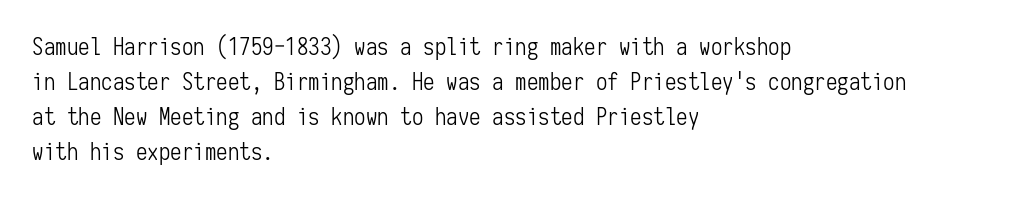
Weight: not bold — regular or lighter. The typesetter chose a ragged-right arrangement here. Each new line begins a customary step beneath the previous one. You could call the tracking neutral — neither tight nor loose. Only glyphs here, with clear space below each row. You can tell it's not italic because the verticals are truly vertical.
